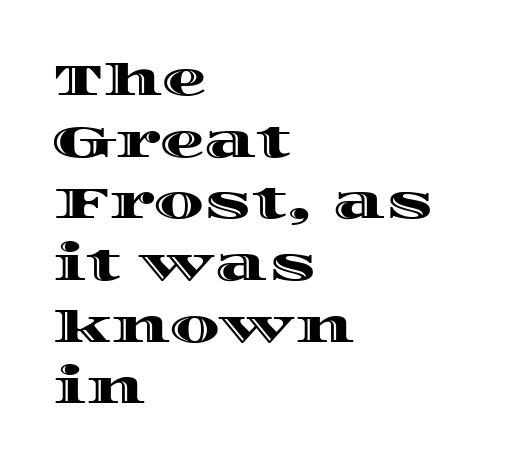
{"italic": "no", "width": "wide", "x_height": "large", "monospaced": "no", "underline": "no", "align": "left", "line_spacing": "normal", "line_spacing_ratio": 1.37, "letter_spacing": "normal", "letter_spacing_em": 0.0, "glyph_px": 45}
